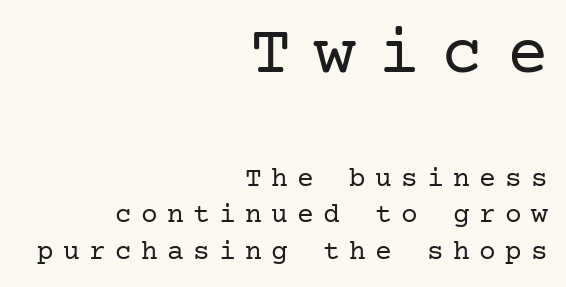
The block sitting higher on the canvas is the one with enlarged characters. Alignment: flush right. Designer's note — italics off, roman on. The characters display serif detailing at their extremities. Caption: face not bold, strokes unweighted. Someone cranked the tracking dial way up on this one.
